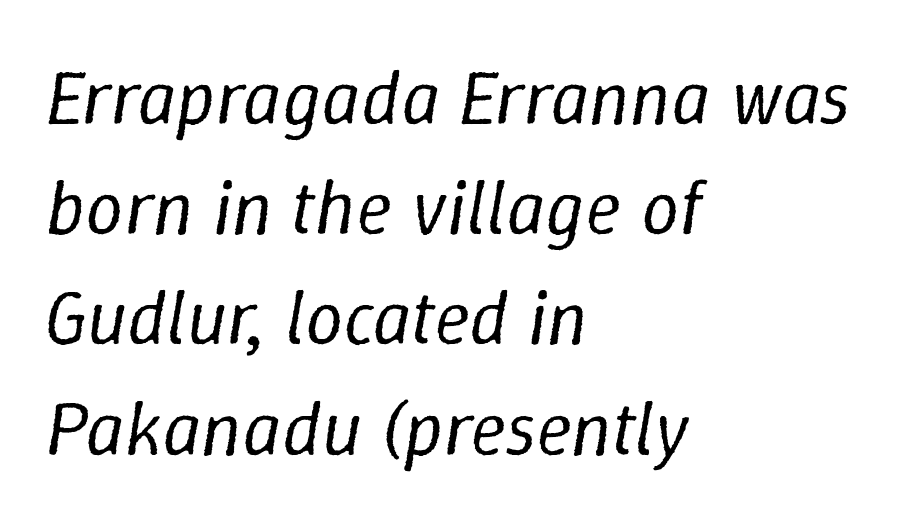
Q: Is the text bold? A: No.
Q: Is the text italic (slanted)? A: Yes, it leans right by about 9 degrees.
Q: Is the text underlined? A: No.
Q: How is the paragraph aligned? A: Left-aligned.
Q: Is the spacing between letters normal or unusually wide? A: Normal.
Q: Is the spacing between lines tight, normal or loose? A: Normal.
Q: Width (condensed, normal, or wide)? A: Normal.
Q: Stroke contrast? A: Low.
Q: x-height? A: Medium.
Q: Monospaced? A: No.
